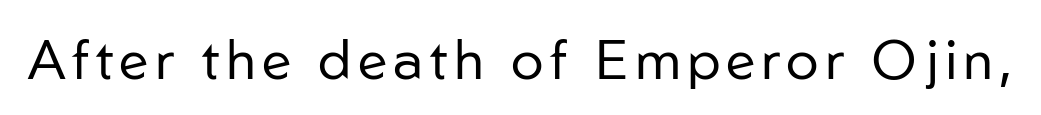
{"serif": "no", "italic": "no", "bold": "no", "weight": "regular", "width": "normal", "stroke_contrast": "low", "x_height": "medium", "monospaced": "no", "underline": "no", "glyph_px": 55}
